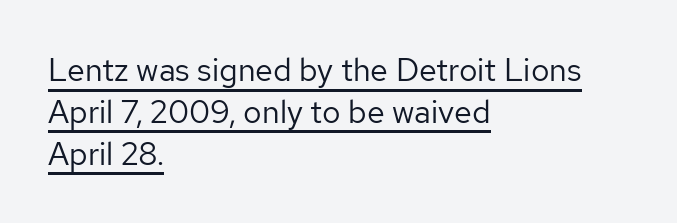
Is this a heavy cut? Hardly; it is regular or lighter. The specimen includes a rule beneath the text block's lines. Serifs: no, the terminals of the letterforms are clean. The paragraph has a hard left edge and a soft right edge.
